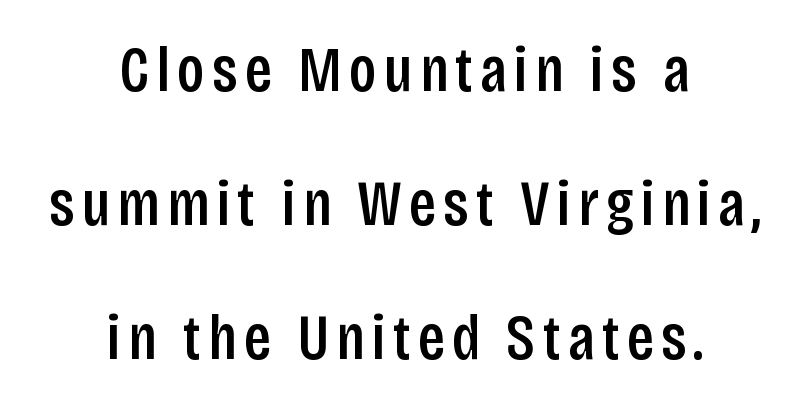
The image shows 64 px semibold, condensed sans-serif type, upright; set centered, loose line spacing (2.09x), not underlined; low stroke contrast and a large x-height.
